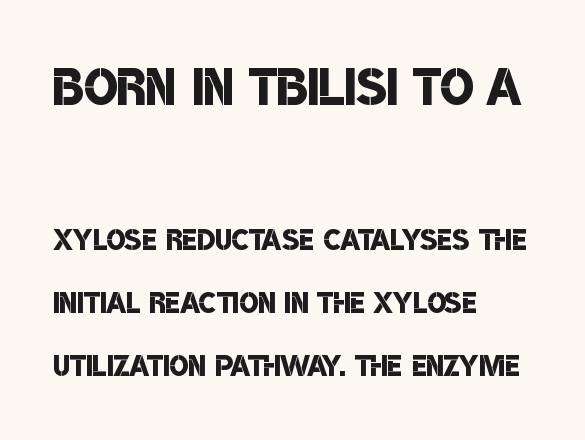
The letters advance in unequal steps, a hallmark of proportional type. The typesetter chose a ragged-right arrangement here. Nope, no serifs anywhere on these letters. These lines keep a tight, regular rhythm from letter to letter. Baseline-to-baseline distance is the conventional proportion of letter height.
